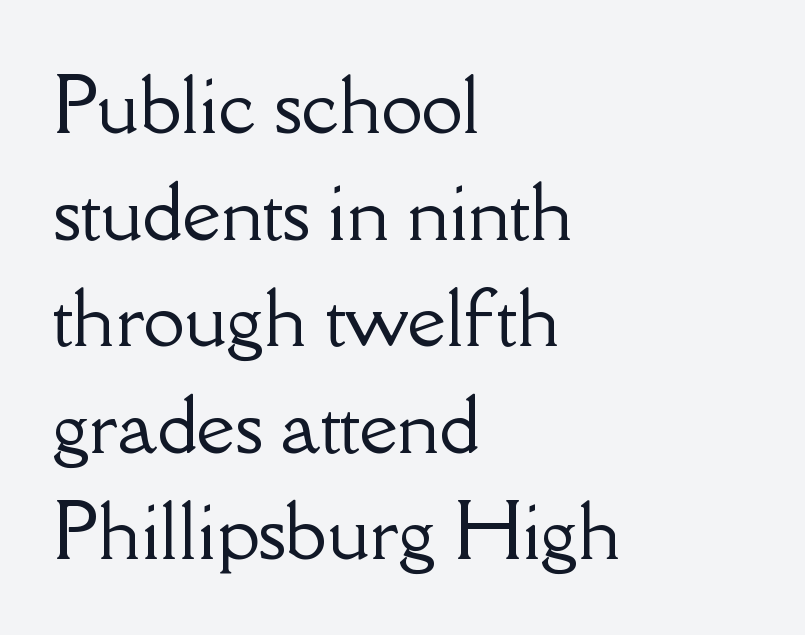
The image shows 74 px serif type, upright; set left-aligned, normal line spacing (1.44x), normal letter spacing, not underlined; low stroke contrast and a small x-height.
